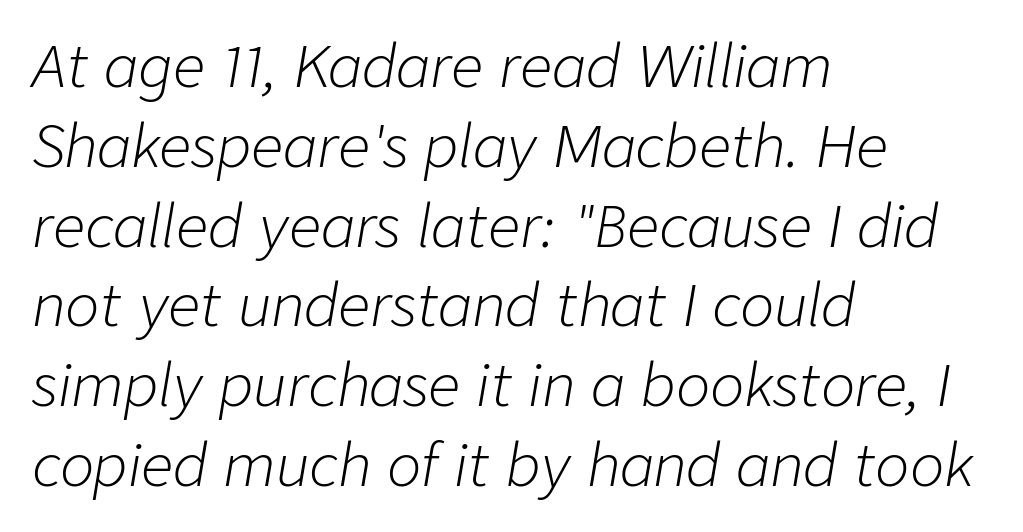
Here the glyphs are tracked normally, forming tight word shapes. The letters are slanted; this is an italic face. Unbolded letterforms with no extra heft. Line beginnings align vertically; line endings do not. The zone under the glyphs is completely vacant. A typesetter would call this leading conventional body-copy spacing.
